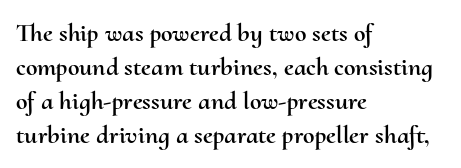
The passage is arranged the way most books set body copy — flush left. This is roman type, the default non-slanted kind. The rows are spaced the way most documents space them. The letterforms sit shoulder to shoulder at normal distance. Honestly, there is no underline to notice here at all.
